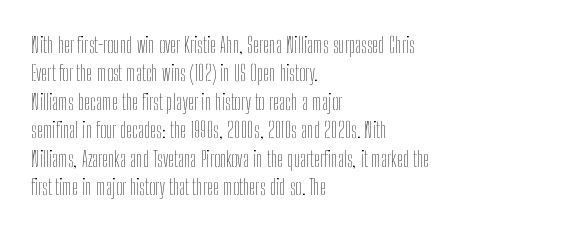
Rule under the text: the space is simply empty. Honestly, the letter spacing is just normal — you wouldn't notice it. The font's upright variant was chosen for this text. The strokes are not fattened; the text isn't bold. Layout note: lines flush left. The designer left line spacing at the default.
